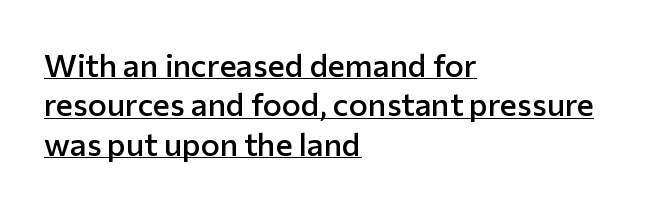
The image shows 32 px semibold sans-serif type, upright; set left-aligned, line spacing 1.23x, normal letter spacing, underlined; low stroke contrast and a medium x-height.
